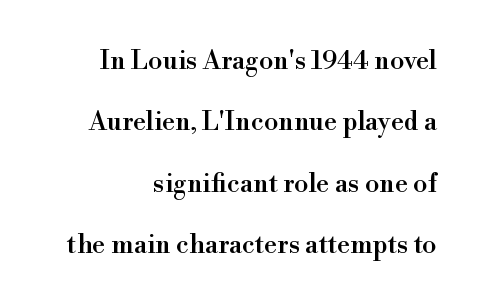
Compared with a flush-left layout, this one pins lines to the opposite, right side. Successive baselines arrive slowly, with a big drop between each. Check under the words: just untouched page. Does extra space separate the letters? No, they use regular spacing. You can tell it's not italic because the verticals are truly vertical.
